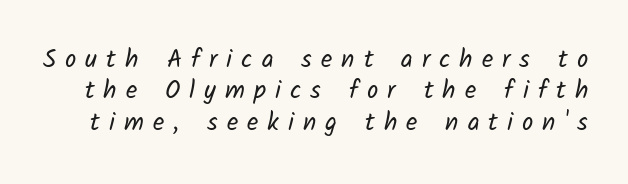
Q: Is the text bold? A: No.
Q: Is the text underlined? A: No.
Q: Is the spacing between letters normal or unusually wide? A: Unusually wide.
Q: Is the spacing between lines tight, normal or loose? A: Normal.
